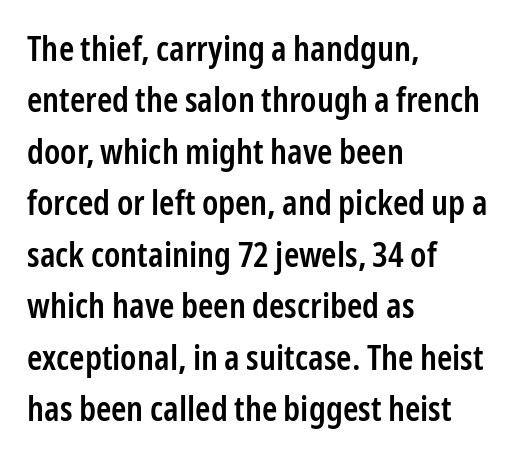
Q: Is the text bold? A: Semi-bold.
Q: Is the text italic (slanted)? A: No, it is upright.
Q: Is the typeface a serif or a sans-serif typeface? A: Sans-serif.
Q: Is the text underlined? A: No.
Q: How is the paragraph aligned? A: Left-aligned.
Q: Is the spacing between letters normal or unusually wide? A: Normal.
Q: Is the spacing between lines tight, normal or loose? A: Normal.
Q: Width (condensed, normal, or wide)? A: Condensed.
Q: Stroke contrast? A: Low.
Q: x-height? A: Medium.
Q: Monospaced? A: No.
